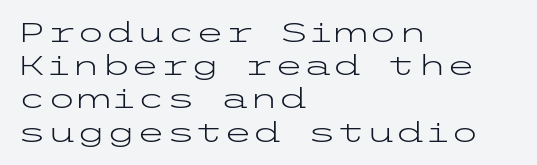
The image shows 27 px text type, upright; set left-aligned, line spacing 1.23x, normal letter spacing, not underlined.
